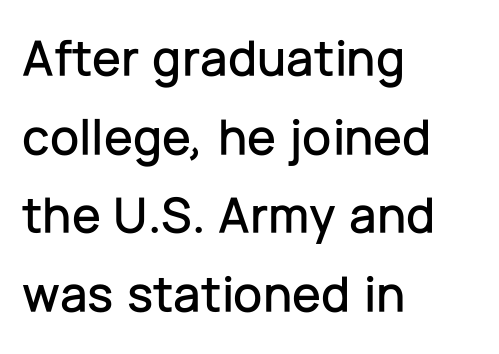
The leading is moderate, giving the passage an even texture. The typesetter chose a ragged-right arrangement here. The face used here is a sans, in the tradition of grotesques and geometrics. Do the letters lean? They stand straight. The letters sit at their default tracking, neither squeezed nor spread. Quick note: underline off.
